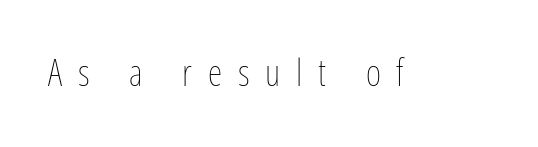
The strokes are not fattened; the text isn't bold. The font's upright variant was chosen for this text. Compared with typical body copy, the letter spacing here is much looser. Honestly, there is no underline to notice here at all.
